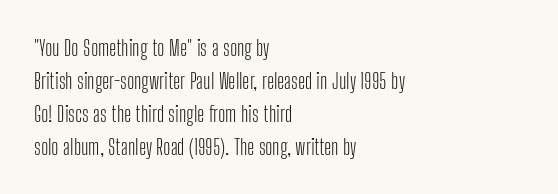
The image shows 22 px text type, upright; set left-aligned, normal line spacing (1.5x), normal letter spacing, not underlined.
